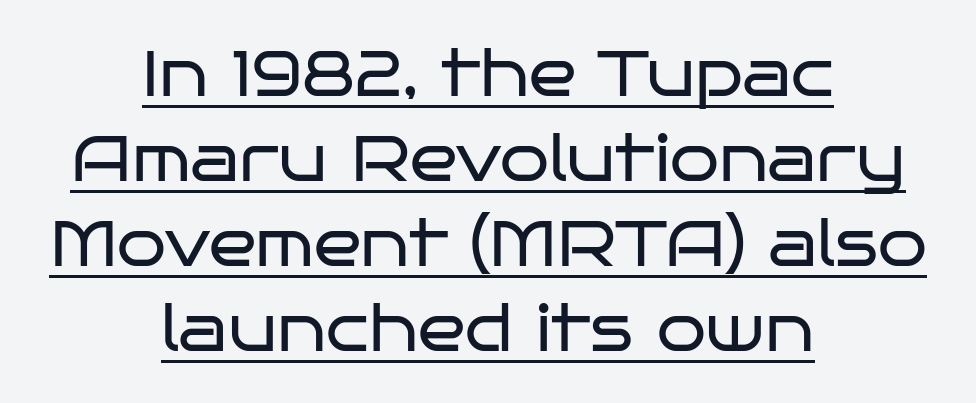
Tracking here is standard; glyphs follow each other at the usual distance. Every word sits above its own underline. Regarding serifs, this sample does without them. Italic: no, the glyphs are upright roman.
